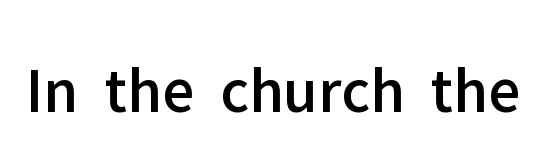
Q: Is the text italic (slanted)? A: No, it is upright.
Q: Is the typeface a serif or a sans-serif typeface? A: Sans-serif.
Q: Is the text underlined? A: No.
Q: Is the spacing between letters normal or unusually wide? A: Normal.
Q: Width (condensed, normal, or wide)? A: Normal.
Q: Stroke contrast? A: Low.
Q: x-height? A: Medium.
Q: Monospaced? A: No.
